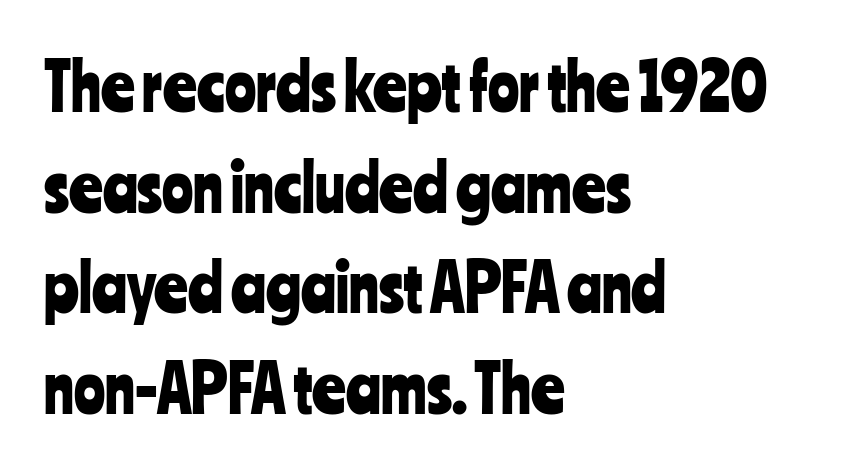
Q: Is the text italic (slanted)? A: No, it is upright.
Q: Is the typeface a serif or a sans-serif typeface? A: Sans-serif.
Q: Is the text underlined? A: No.
Q: How is the paragraph aligned? A: Left-aligned.
Q: Is the spacing between letters normal or unusually wide? A: Normal.
Q: Is the spacing between lines tight, normal or loose? A: Normal.
Q: Width (condensed, normal, or wide)? A: Condensed.
Q: Stroke contrast? A: Low.
Q: x-height? A: Medium.
Q: Monospaced? A: No.
